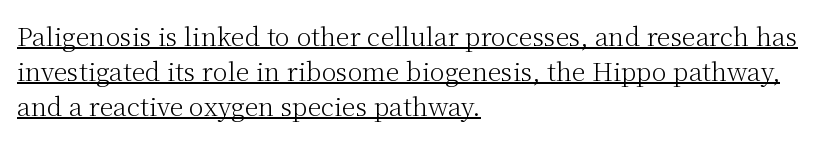
Where is the straight margin? On the left. Every stem runs plumb, perpendicular to the baseline. The lettering is marked with a stroke running underneath it. You could call the tracking neutral — neither tight nor loose. The typesetting does not lean heavy: it is not bold.
